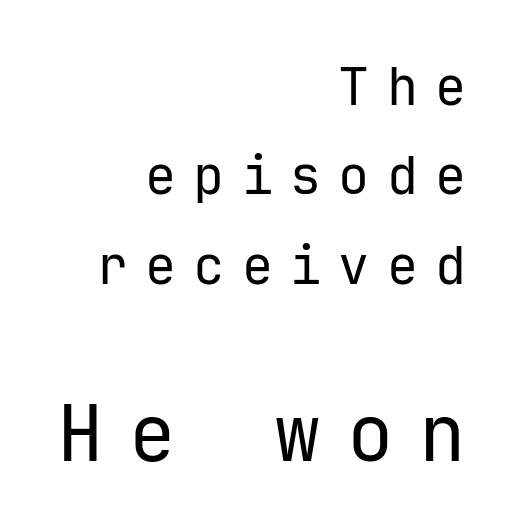
The string is rendered with underlining switched off. The weight tops out at a normal text grade. Does extra space separate the letters? Yes, quite a lot of it. The type sits square on the baseline with zero lean.
